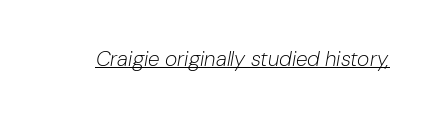
The image shows 21 px text type, italic (leaning right); set normal letter spacing, underlined.
